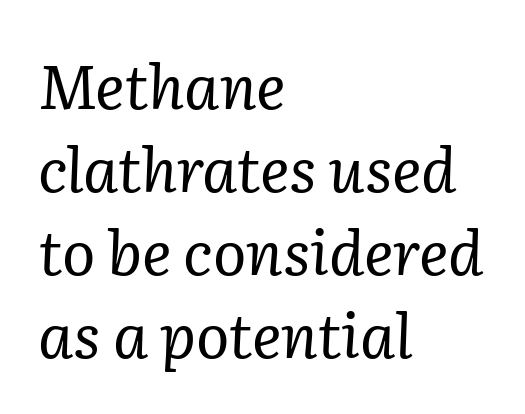
Q: Is the text bold? A: No.
Q: Is the text italic (slanted)? A: Yes, it leans right by about 2 degrees.
Q: Is the typeface a serif or a sans-serif typeface? A: Serif.
Q: Is the text underlined? A: No.
Q: How is the paragraph aligned? A: Left-aligned.
Q: Is the spacing between letters normal or unusually wide? A: Normal.
Q: Is the spacing between lines tight, normal or loose? A: Normal.
Q: Width (condensed, normal, or wide)? A: Normal.
Q: Stroke contrast? A: Low.
Q: x-height? A: Medium.
Q: Monospaced? A: No.
